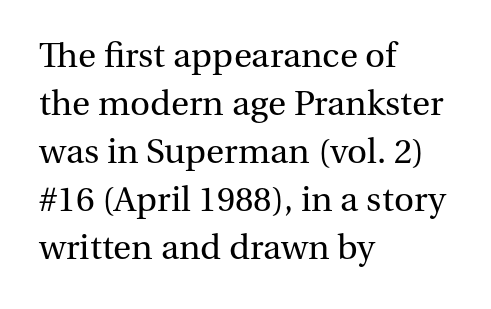
Line beginnings align vertically; line endings do not. Beneath every word, the page is bare. Evenly set lines give the paragraph a standard silhouette. Stems and bowls with no extra thickness — not bold.
